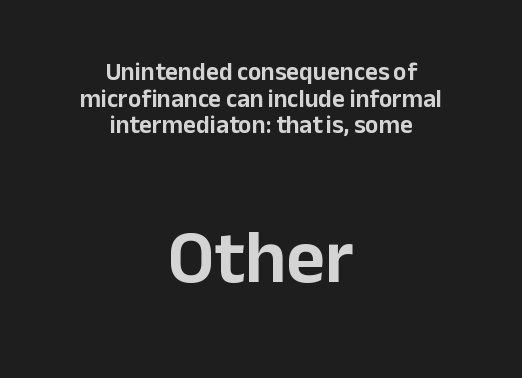
Caption: multi-line text, centered on the measure. The glyphs are unaccompanied by any horizontal stroke below them. Compared with typical body copy, the letter spacing here is the same. Tightly led — the rows are bunched.
